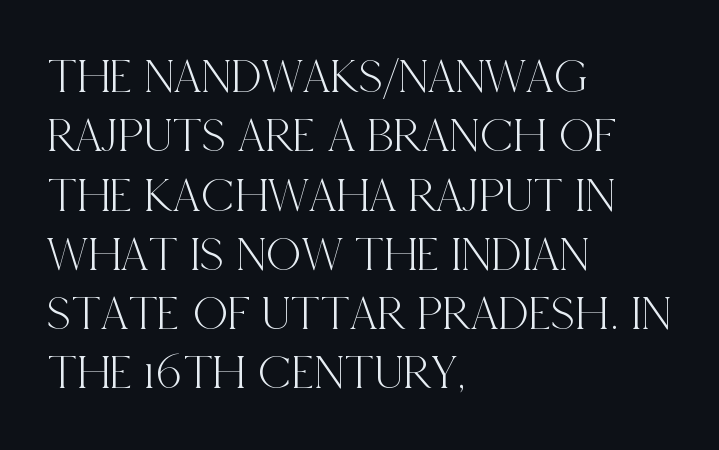
Q: Is the text italic (slanted)? A: No, it is upright.
Q: Is the typeface a serif or a sans-serif typeface? A: Serif.
Q: Is the text underlined? A: No.
Q: How is the paragraph aligned? A: Left-aligned.
Q: Is the spacing between letters normal or unusually wide? A: Normal.
Q: Width (condensed, normal, or wide)? A: Condensed.
Q: x-height? A: Large.
Q: Monospaced? A: No.
